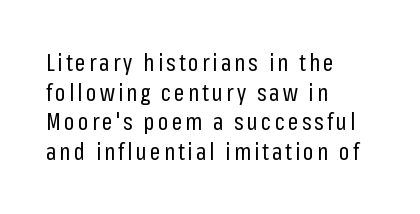
{"italic": "no", "bold": "no", "underline": "no", "align": "left", "line_spacing": "normal", "line_spacing_ratio": 1.29, "glyph_px": 23}
